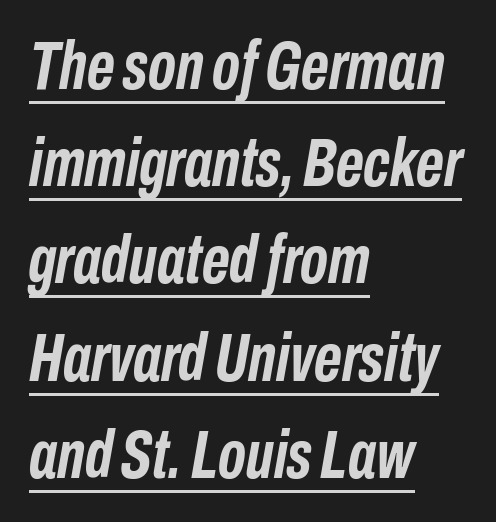
Q: Is the text bold? A: Yes.
Q: Is the text italic (slanted)? A: Yes, it leans right by about 10 degrees.
Q: Is the text underlined? A: Yes.
Q: How is the paragraph aligned? A: Left-aligned.
Q: Is the spacing between letters normal or unusually wide? A: Normal.
Q: Is the spacing between lines tight, normal or loose? A: Normal.
Q: Width (condensed, normal, or wide)? A: Condensed.
Q: Stroke contrast? A: Low.
Q: x-height? A: Medium.
Q: Monospaced? A: No.
